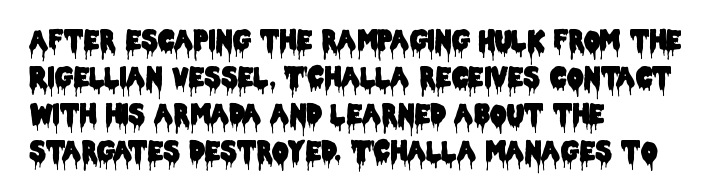
Inter-character spacing is left at the font's built-in metrics. Bare-footed words on every line. Every stem runs plumb, perpendicular to the baseline. Line spacing here is normal. Every row of glyphs begins at an identical x-position on the left.
